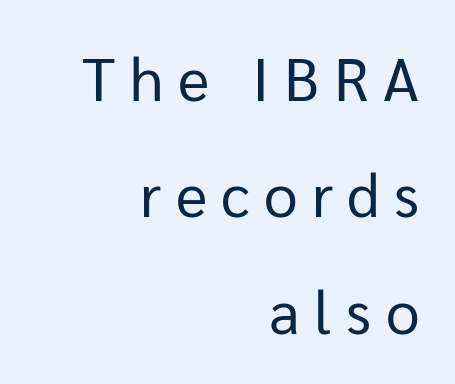
{"serif": "no", "italic": "no", "bold": "no", "weight": "regular", "width": "normal", "stroke_contrast": "low", "x_height": "medium", "monospaced": "no", "underline": "no", "align": "right", "line_spacing": "loose", "line_spacing_ratio": 1.94, "letter_spacing": "wide", "letter_spacing_em": 0.24, "glyph_px": 60}
